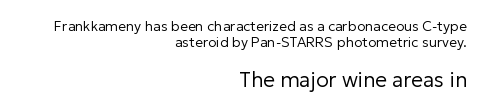
The image shows 21 px text type, upright; set right-aligned, tight line spacing (1.14x), normal letter spacing, not underlined; the second (bottom) block is 1.5x larger.
